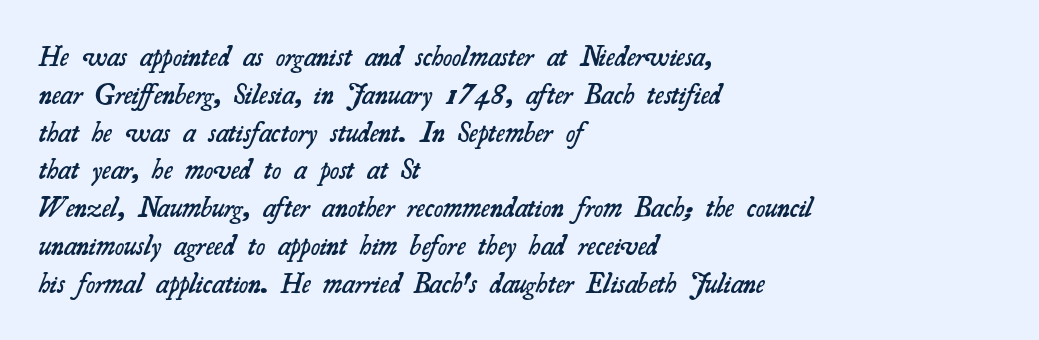
The image shows 28 px semibold serif type; set left-aligned, normal line spacing (1.35x), normal letter spacing, not underlined; medium stroke contrast and a small x-height.
